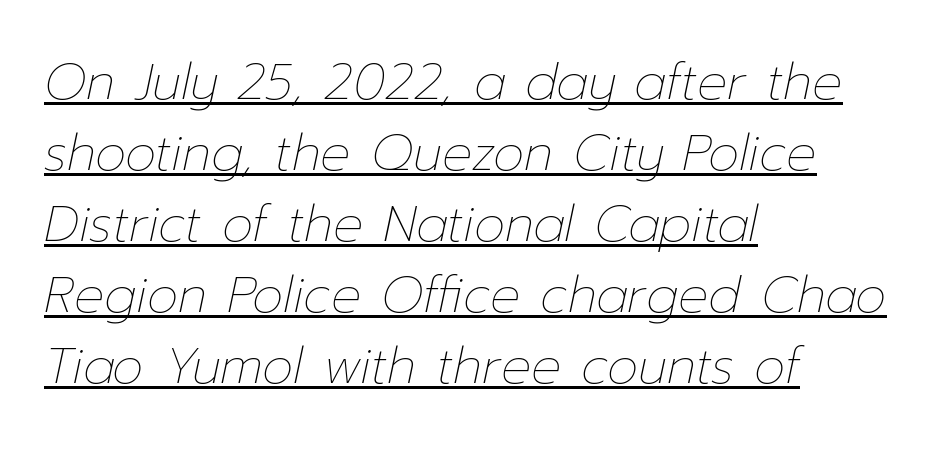
Short and long lines alike share a common starting point at left. What stands out about the letter spacing? Nothing — it is the standard amount. This is not heavy type; no bold has been used. A typesetter would call this proportional, since set widths differ per character.
